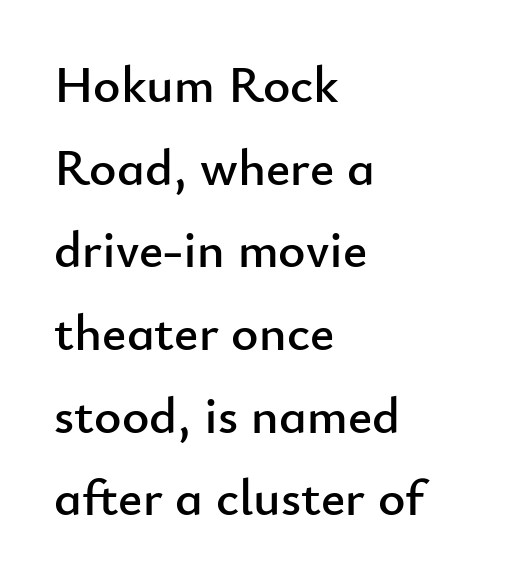
The image shows 52 px sans-serif type, upright; set left-aligned, normal line spacing (1.59x), normal letter spacing, not underlined; low stroke contrast and a small x-height.
